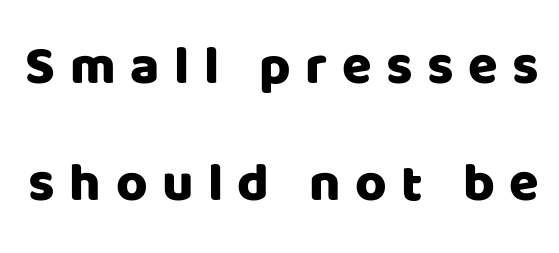
Q: Is the text italic (slanted)? A: No, it is upright.
Q: Is the typeface a serif or a sans-serif typeface? A: Sans-serif.
Q: Is the text underlined? A: No.
Q: Is the spacing between letters normal or unusually wide? A: Unusually wide.
Q: Is the spacing between lines tight, normal or loose? A: Loose.
Q: Width (condensed, normal, or wide)? A: Normal.
Q: Stroke contrast? A: Low.
Q: x-height? A: Large.
Q: Monospaced? A: No.
